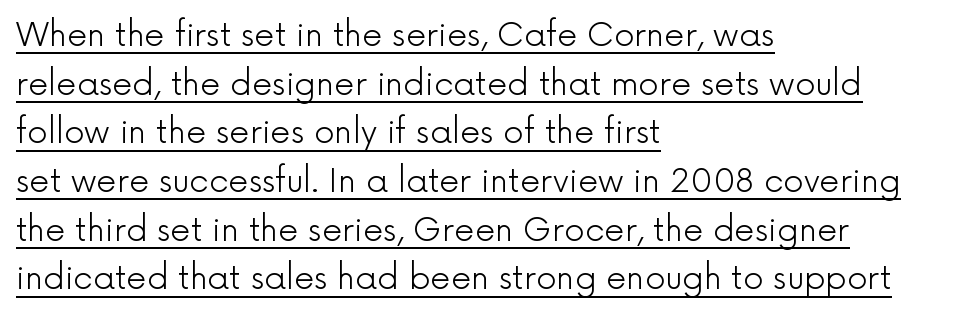
{"serif": "no", "italic": "no", "bold": "no", "weight": "light", "width": "normal", "x_height": "medium", "monospaced": "no", "underline": "yes", "align": "left", "line_spacing": "normal", "line_spacing_ratio": 1.52, "letter_spacing": "normal", "letter_spacing_em": 0.0, "glyph_px": 32}
